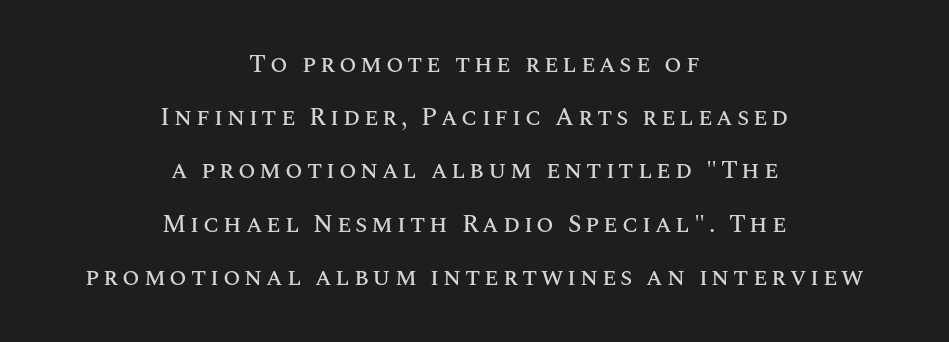
{"italic": "no", "underline": "no", "align": "center", "line_spacing": "loose", "line_spacing_ratio": 2.13, "glyph_px": 25}
